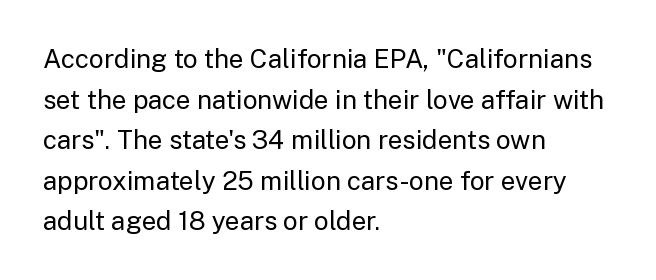
The zone under the glyphs is completely vacant. Letters have the restrained weight of plain body copy at most. Line beginnings align vertically; line endings do not. The gaps between neighbouring characters are ordinary and unremarkable.
